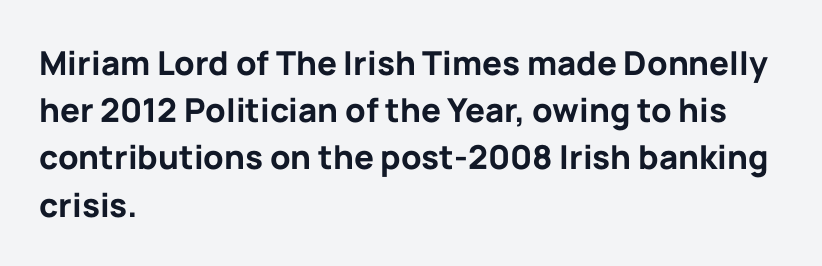
{"serif": "no", "italic": "no", "bold": "yes", "weight": "bold", "width": "normal", "stroke_contrast": "low", "x_height": "medium", "monospaced": "no", "underline": "no", "align": "left", "line_spacing": "normal", "line_spacing_ratio": 1.43, "letter_spacing": "normal", "letter_spacing_em": 0.0, "glyph_px": 33}
